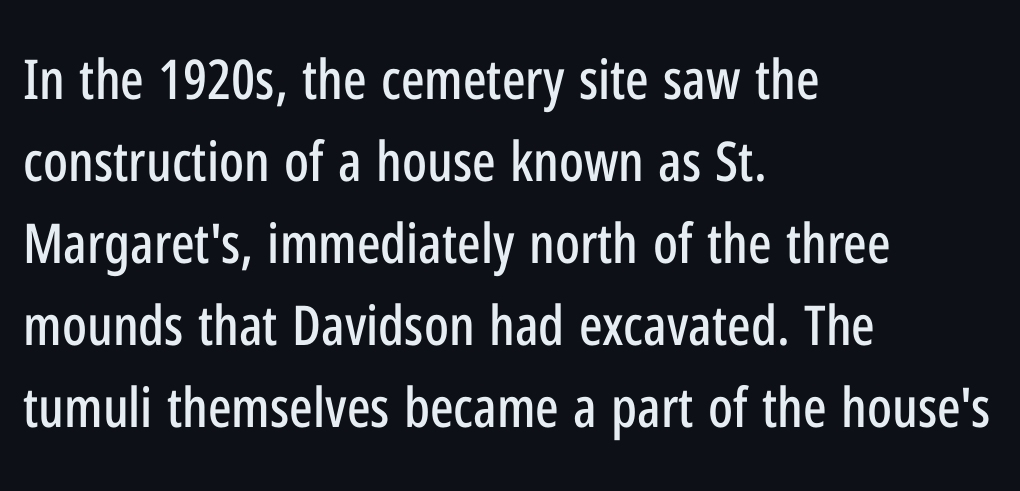
No italicization has been applied; the sample stays upright. Typographically, this falls in the sans-serif category. Looks like regular typesetting: each glyph gets only the width it needs. The lines sit at an ordinary, default distance from one another.
